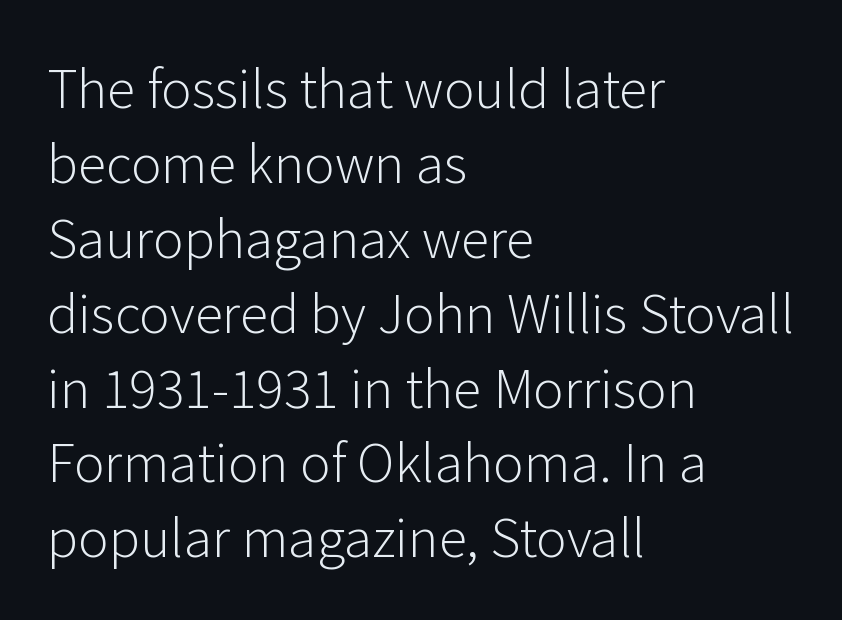
Look at the tracking — it's just the regular setting, nothing added. Italic: no, the glyphs are upright roman. A student would call this left alignment; a typographer would say flush left, rag right. Lines of text with bare space underneath. Is there much room between lines? A standard amount, neither cramped nor airy.
